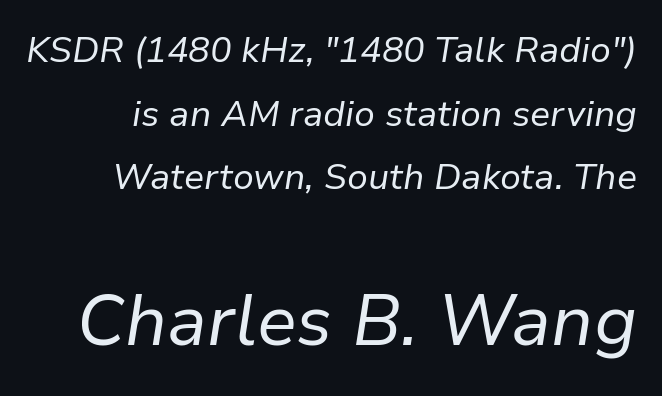
{"italic": "yes", "lean": "right", "slant_degrees": 9, "bold": "no", "weight": "regular", "width": "normal", "stroke_contrast": "low", "x_height": "medium", "monospaced": "no", "underline": "no", "line_spacing_ratio": 1.77, "letter_spacing": "normal", "letter_spacing_em": 0.0, "larger_block": "second", "size_ratio": 1.97, "glyph_px": 71}
